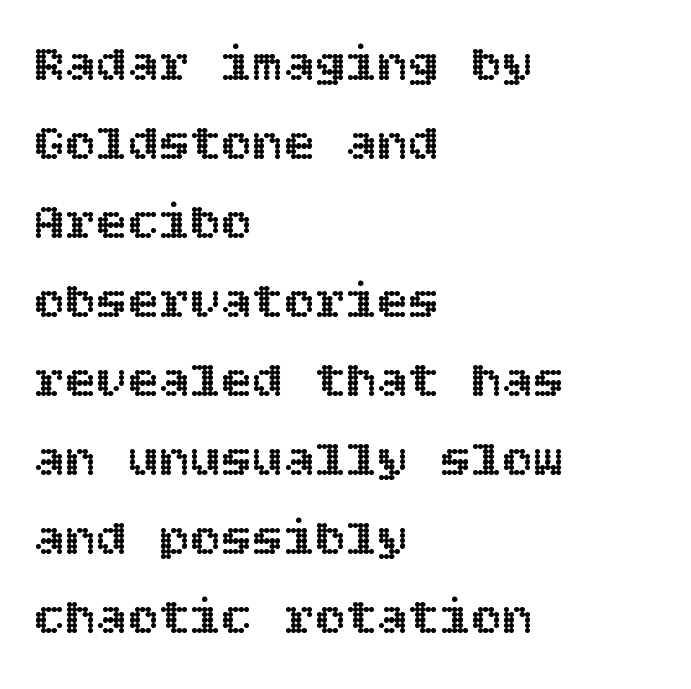
Interline gaps are of average width in this sample. Casual observation: everything's shoved over to the left. Honestly, the letter spacing is just normal — you wouldn't notice it. The specimen reads as upright at a glance. The foot of each line stays bare and open.
